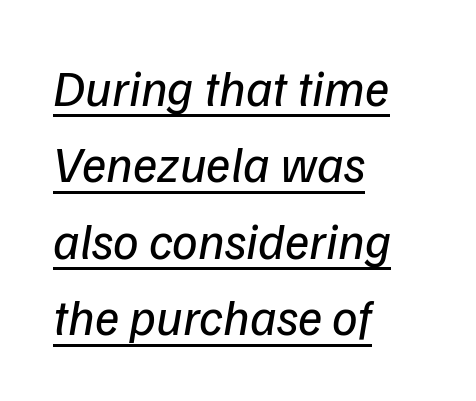
{"italic": "yes", "lean": "right", "slant_degrees": 9, "bold": "no", "weight": "regular", "width": "normal", "stroke_contrast": "low", "x_height": "medium", "monospaced": "no", "underline": "yes", "align": "left", "line_spacing": "normal", "line_spacing_ratio": 1.5, "letter_spacing": "normal", "letter_spacing_em": 0.0, "glyph_px": 51}
